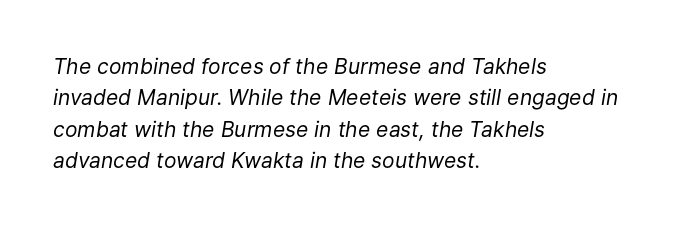
The line-height multiplier appears to be the usual default. In terms of posture, this sample is oblique. The rendering keeps characters at their native spacing. The compositor pushed each line to the left boundary. Stems here are at most as thick as an everyday book face.
